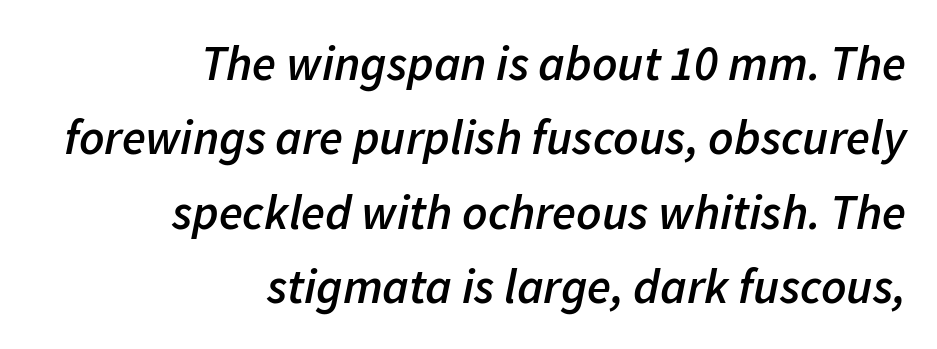
The image shows 49 px semibold type, italic (leaning right); set right-aligned, normal line spacing (1.52x), normal letter spacing, not underlined; low stroke contrast and a medium x-height.
